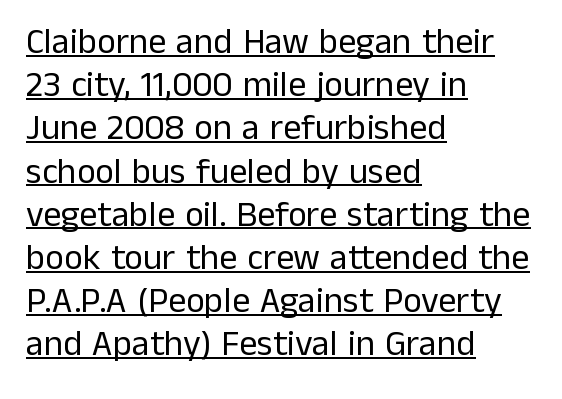
Q: Is the text bold? A: No.
Q: Is the text italic (slanted)? A: No, it is upright.
Q: Is the typeface a serif or a sans-serif typeface? A: Sans-serif.
Q: Is the text underlined? A: Yes.
Q: How is the paragraph aligned? A: Left-aligned.
Q: Is the spacing between letters normal or unusually wide? A: Normal.
Q: Width (condensed, normal, or wide)? A: Normal.
Q: Stroke contrast? A: Low.
Q: x-height? A: Medium.
Q: Monospaced? A: No.
